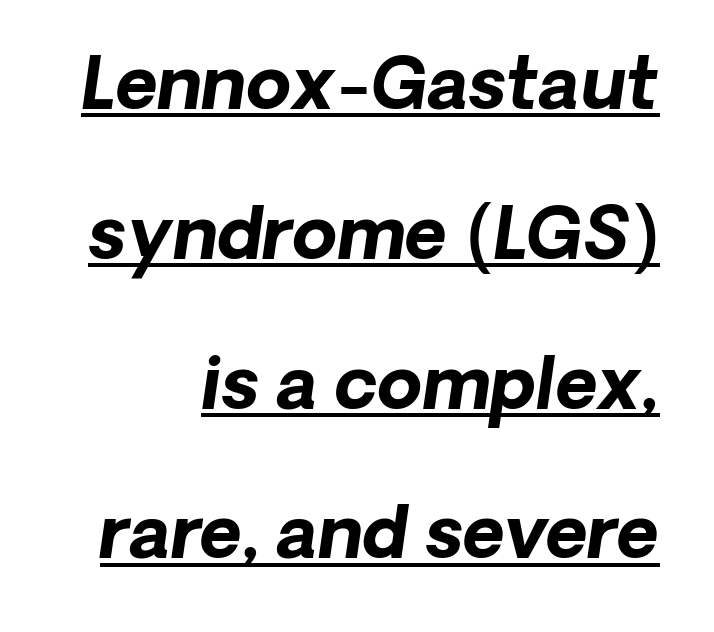
The image shows 72 px bold type, italic (leaning right); set right-aligned, loose line spacing (2.08x), normal letter spacing, underlined; low stroke contrast and a medium x-height.
